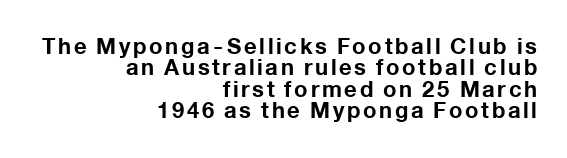
The lettering stays uniformly vertical, giving the passage a roman look. As a designer I'd log this as weight 700, bold. Is there much room between lines? No — they nearly touch. No word sits above an underline. In CSS terms this would be text-align: right.
